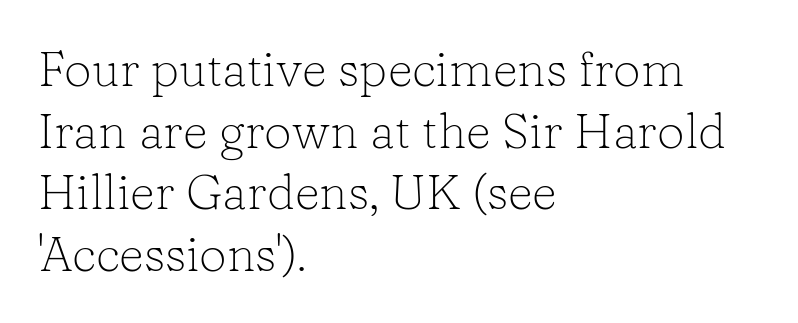
Q: Is the text bold? A: No.
Q: Is the text italic (slanted)? A: No, it is upright.
Q: Is the typeface a serif or a sans-serif typeface? A: Serif.
Q: Is the text underlined? A: No.
Q: How is the paragraph aligned? A: Left-aligned.
Q: Is the spacing between letters normal or unusually wide? A: Normal.
Q: Is the spacing between lines tight, normal or loose? A: Normal.
Q: Width (condensed, normal, or wide)? A: Normal.
Q: Stroke contrast? A: Low.
Q: x-height? A: Medium.
Q: Monospaced? A: No.
